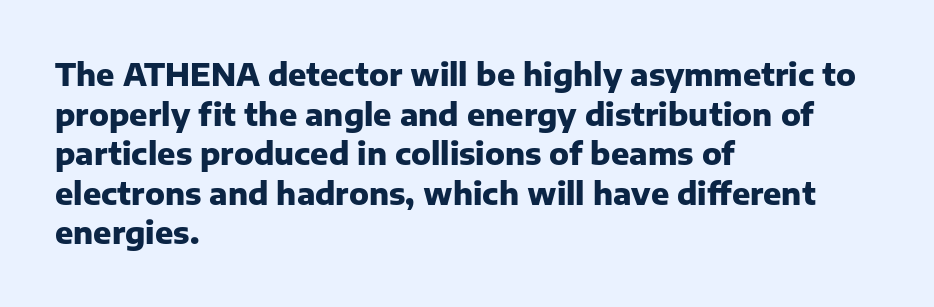
The image shows 30 px heavy sans-serif type, upright; set left-aligned, normal line spacing (1.32x), normal letter spacing, not underlined; low stroke contrast and a medium x-height.
